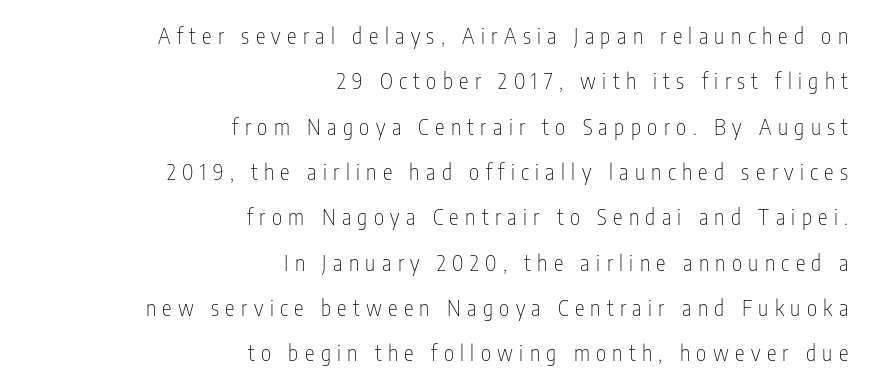
Q: Is the text bold? A: No.
Q: Is the text italic (slanted)? A: No, it is upright.
Q: Is the text underlined? A: No.
Q: How is the paragraph aligned? A: Right-aligned.
Q: Is the spacing between letters normal or unusually wide? A: Unusually wide.
Q: Is the spacing between lines tight, normal or loose? A: Loose.
